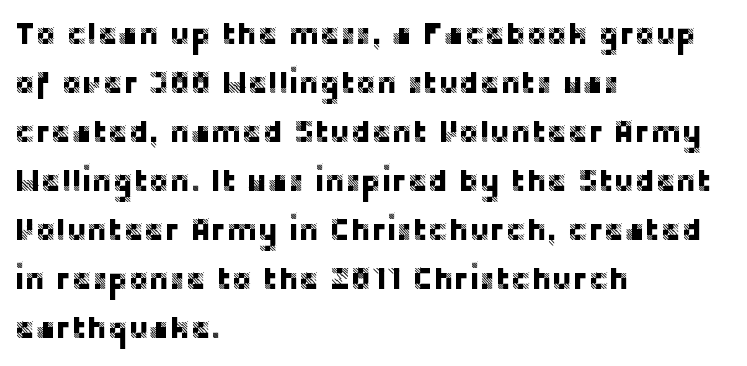
Q: Is the text italic (slanted)? A: No, it is upright.
Q: Is the typeface a serif or a sans-serif typeface? A: Sans-serif.
Q: Is the text underlined? A: No.
Q: How is the paragraph aligned? A: Left-aligned.
Q: Is the spacing between letters normal or unusually wide? A: Normal.
Q: Is the spacing between lines tight, normal or loose? A: Normal.
Q: Width (condensed, normal, or wide)? A: Normal.
Q: Stroke contrast? A: Low.
Q: x-height? A: Large.
Q: Monospaced? A: No.
